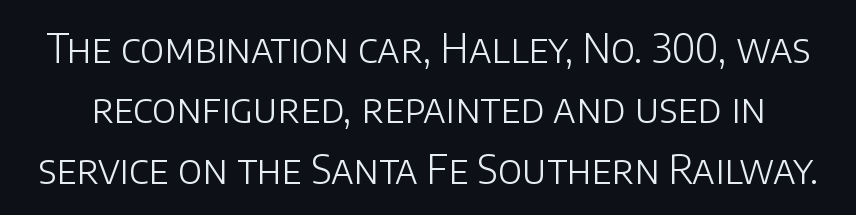
These glyphs show unthickened strokes, regular width or finer. Spacing verdict: proportional, widths tailored to each character. No feet cap the strokes, marking this as sans-serif type. The lettering stays uniformly vertical, giving the passage a roman look. Observe the ordinary spacing: letters are neighbours, not strangers.
